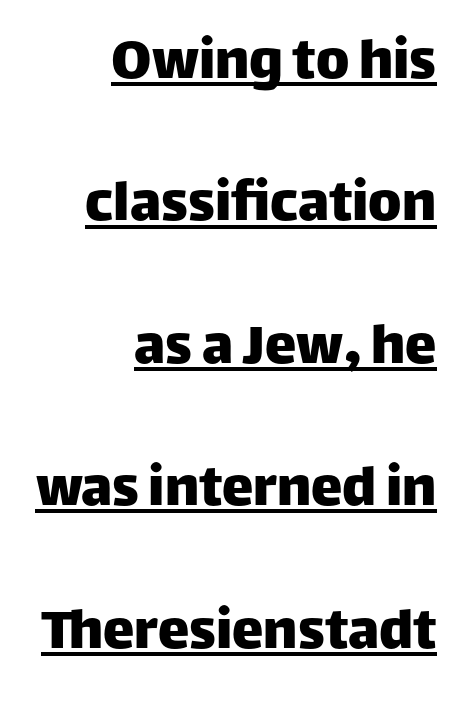
The image shows 63 px sans-serif type, upright; set right-aligned, loose line spacing (2.26x), normal letter spacing, underlined; low stroke contrast and a large x-height.
